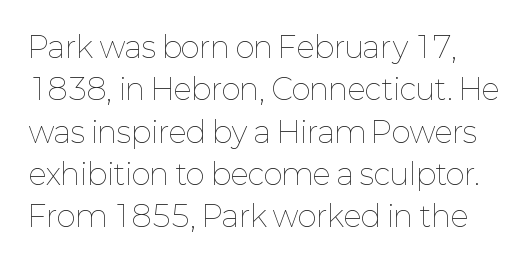
Q: Is the text bold? A: No.
Q: Is the text italic (slanted)? A: No, it is upright.
Q: Is the text underlined? A: No.
Q: Is the spacing between letters normal or unusually wide? A: Normal.
Q: Is the spacing between lines tight, normal or loose? A: Normal.
Q: Width (condensed, normal, or wide)? A: Normal.
Q: Stroke contrast? A: Low.
Q: x-height? A: Medium.
Q: Monospaced? A: No.
